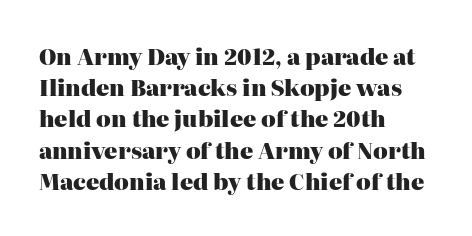
The image shows 22 px bold type, upright; set left-aligned, normal line spacing (1.42x), normal letter spacing, not underlined.
